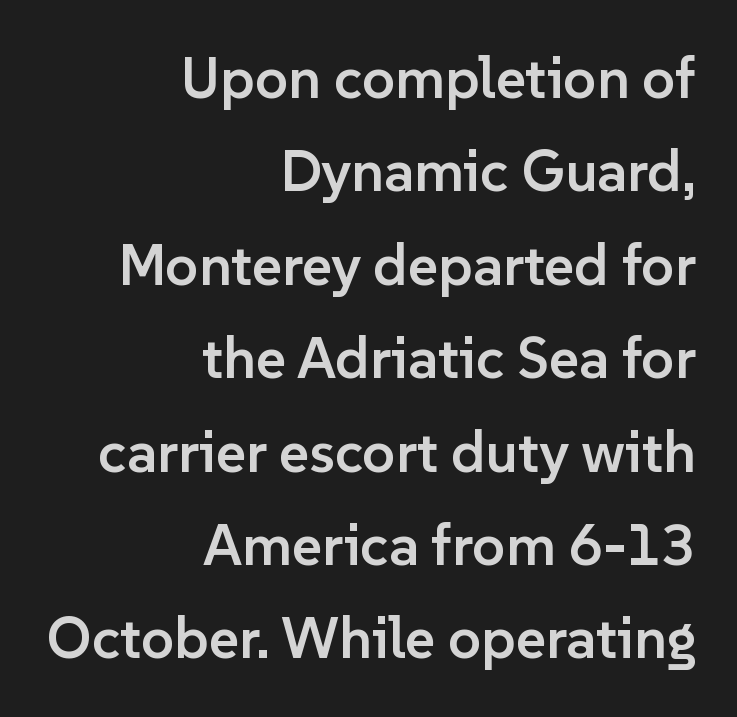
The type is set solid horizontally, with unmodified tracking. One-word summary of the alignment: right. Posture: upright roman. The vertical gap from one line to the next is medium. Here the designer chose a conventional face with non-uniform glyph widths.
